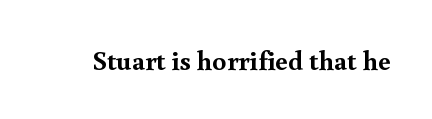
These lines keep a tight, regular rhythm from letter to letter. The area under the type is left untouched. Does the type have serifs? Yes, each stem ends in a small foot. The axis of the letterforms is exactly vertical. Each letter keeps its own natural width here, so spacing adapts to shape.
